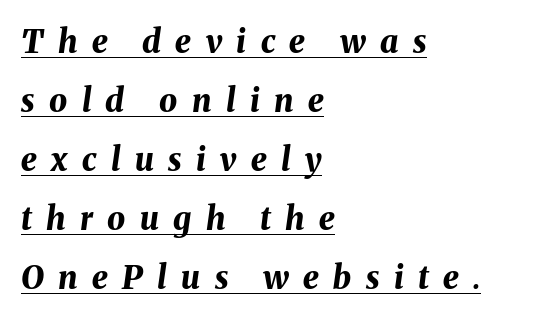
The image shows 32 px bold type, italic (leaning right); set left-aligned, line spacing 1.84x, unusually wide letter spacing (+0.45 em), underlined; medium stroke contrast and a medium x-height.
